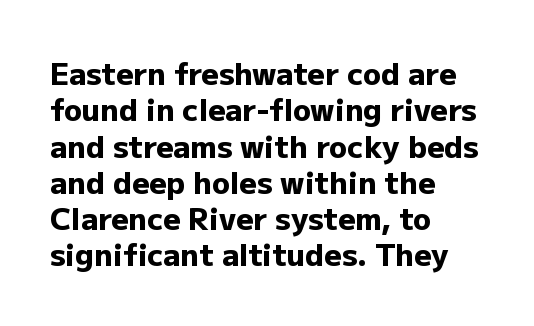
Strokes here are thick enough to call this a true bold. Nothing unusual about the tracking: characters are spaced as the font intends. Character widths vary here, with narrow letters taking less room than wide ones. The string is rendered with underlining switched off. Alignment: flush left.
